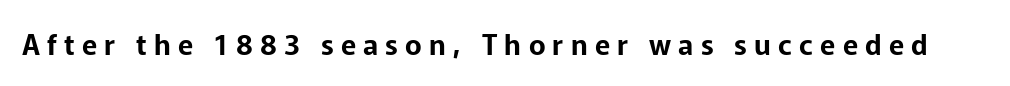
Q: Is the text italic (slanted)? A: No, it is upright.
Q: Is the typeface a serif or a sans-serif typeface? A: Sans-serif.
Q: Is the text underlined? A: No.
Q: Is the spacing between letters normal or unusually wide? A: Unusually wide.
Q: Width (condensed, normal, or wide)? A: Normal.
Q: Stroke contrast? A: Low.
Q: x-height? A: Medium.
Q: Monospaced? A: No.
